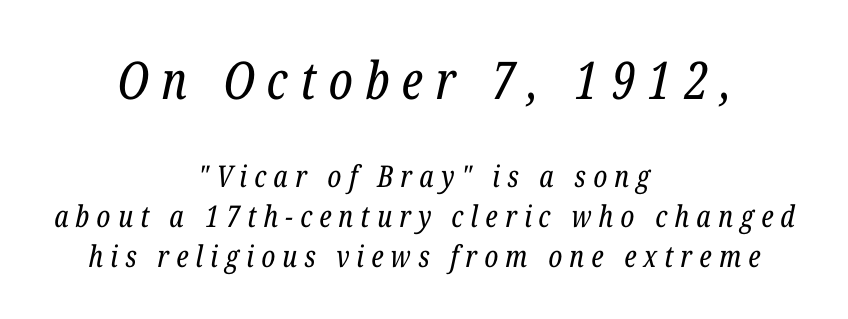
Serifs: yes, visible at the terminals of the letterforms. This reads as an unemphasized weight, regular at the heaviest. These lines are rendered in a variable-pitch font. The designer gave the opening block more size than the closing block. The space beneath each line is pristine and unruled. Vertically, the passage feels balanced, rows spaced as you'd expect.
